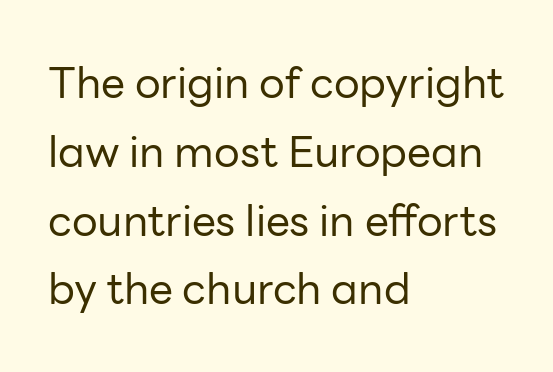
Q: Is the text bold? A: No.
Q: Is the text italic (slanted)? A: No, it is upright.
Q: Is the typeface a serif or a sans-serif typeface? A: Sans-serif.
Q: Is the text underlined? A: No.
Q: How is the paragraph aligned? A: Left-aligned.
Q: Is the spacing between letters normal or unusually wide? A: Normal.
Q: Is the spacing between lines tight, normal or loose? A: Normal.
Q: Width (condensed, normal, or wide)? A: Normal.
Q: Stroke contrast? A: Low.
Q: x-height? A: Medium.
Q: Monospaced? A: No.
